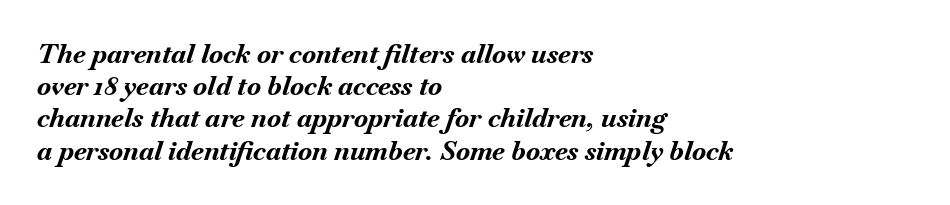
The image shows 26 px bold type, italic (leaning right); set left-aligned, line spacing 1.24x, normal letter spacing, not underlined.
